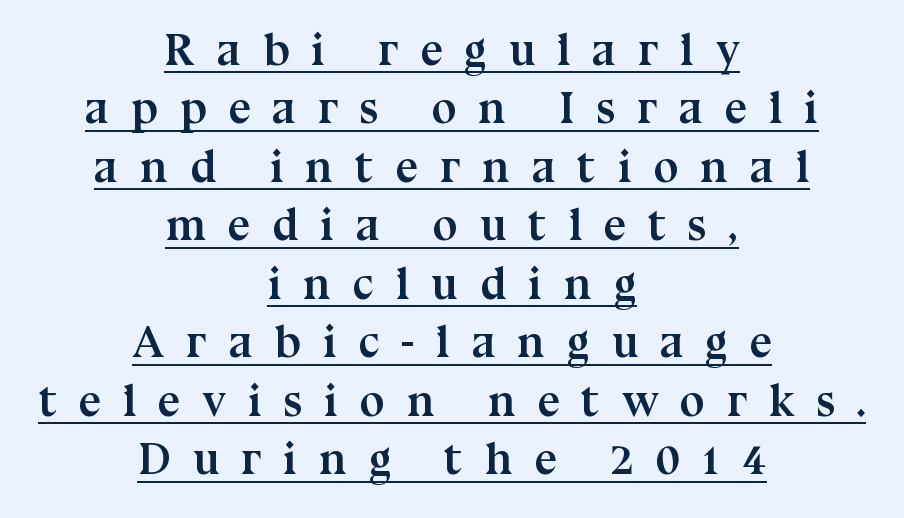
Q: Is the text bold? A: Yes.
Q: Is the text italic (slanted)? A: No, it is upright.
Q: Is the typeface a serif or a sans-serif typeface? A: Serif.
Q: Is the text underlined? A: Yes.
Q: How is the paragraph aligned? A: Centered.
Q: Is the spacing between letters normal or unusually wide? A: Unusually wide.
Q: Is the spacing between lines tight, normal or loose? A: Normal.
Q: Width (condensed, normal, or wide)? A: Normal.
Q: Stroke contrast? A: Medium.
Q: x-height? A: Medium.
Q: Monospaced? A: No.
